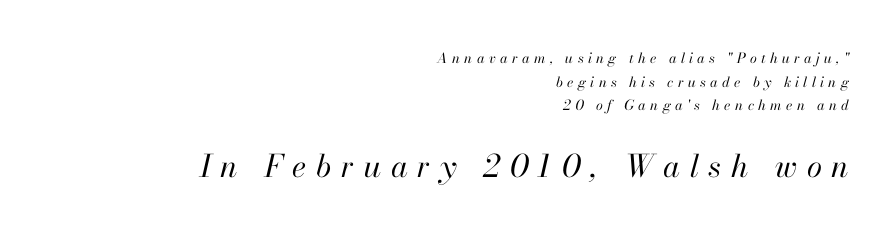
Q: Is the text bold? A: No.
Q: Is the text italic (slanted)? A: Yes, it leans right by about 13 degrees.
Q: Is the text underlined? A: No.
Q: How is the paragraph aligned? A: Right-aligned.
Q: Is the spacing between letters normal or unusually wide? A: Unusually wide.
Q: Is the spacing between lines tight, normal or loose? A: Normal.
Q: Which block of text is set in a larger size, the first (top) or the second (bottom)? A: The second (bottom) one.
Q: Width (condensed, normal, or wide)? A: Normal.
Q: Stroke contrast? A: High.
Q: x-height? A: Small.
Q: Monospaced? A: No.
